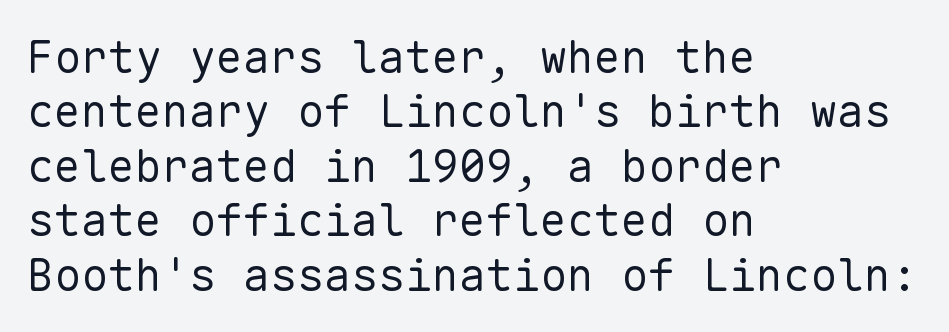
Does the copy run flush right? No — it runs flush left. The letters stand upright; this is a roman face. Unbolded letterforms with no extra heft. Tracking value appears to be zero — textbook default spacing. Has an underline been added? It has not.
